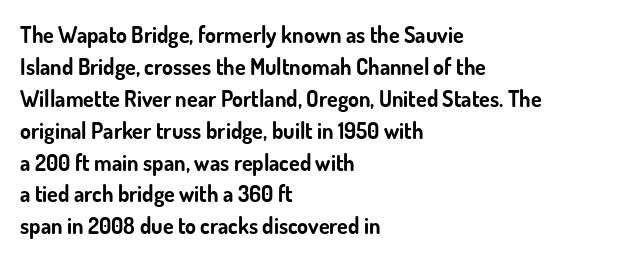
The image shows 22 px bold type, upright; set left-aligned, normal line spacing (1.45x), normal letter spacing, not underlined.
